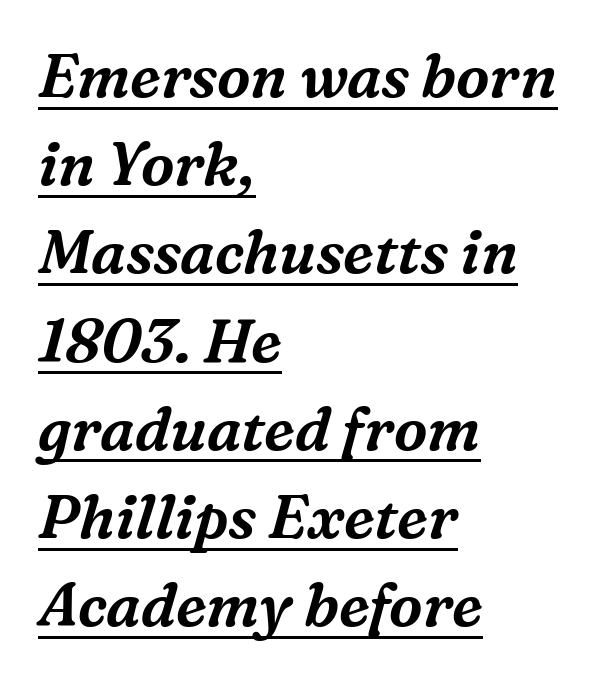
The image shows 60 px serif type, italic (leaning right); set left-aligned, normal line spacing (1.47x), normal letter spacing, underlined; medium stroke contrast and a medium x-height.
